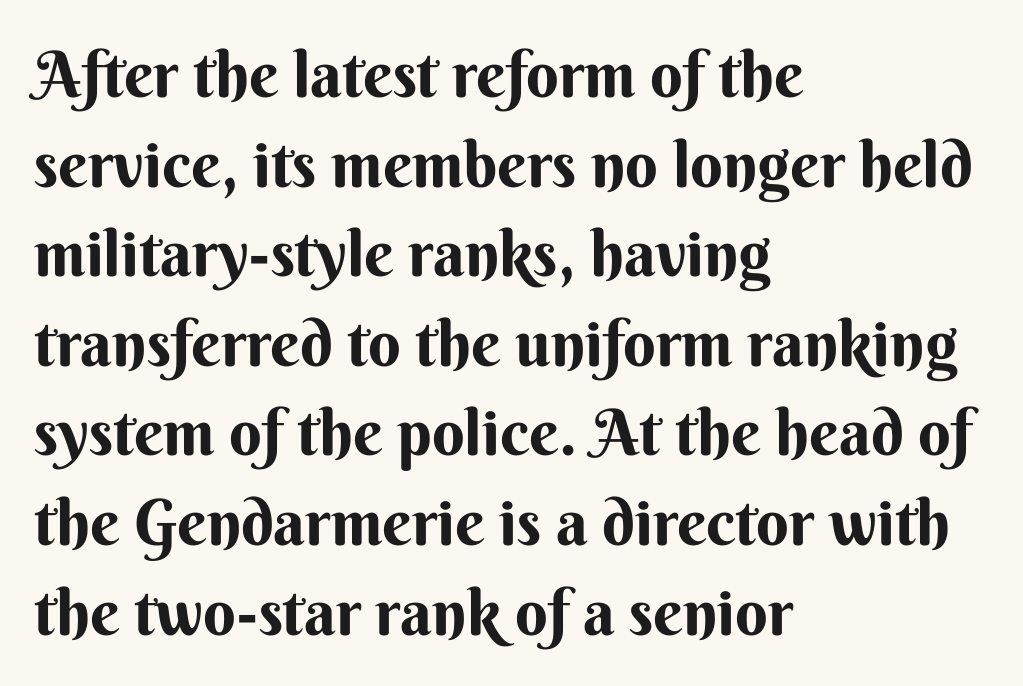
Q: Is the text bold? A: Yes.
Q: Is the text italic (slanted)? A: No, it is upright.
Q: Is the typeface a serif or a sans-serif typeface? A: Sans-serif.
Q: Is the text underlined? A: No.
Q: How is the paragraph aligned? A: Left-aligned.
Q: Is the spacing between letters normal or unusually wide? A: Normal.
Q: Is the spacing between lines tight, normal or loose? A: Normal.
Q: Width (condensed, normal, or wide)? A: Normal.
Q: Stroke contrast? A: Medium.
Q: x-height? A: Small.
Q: Monospaced? A: No.
